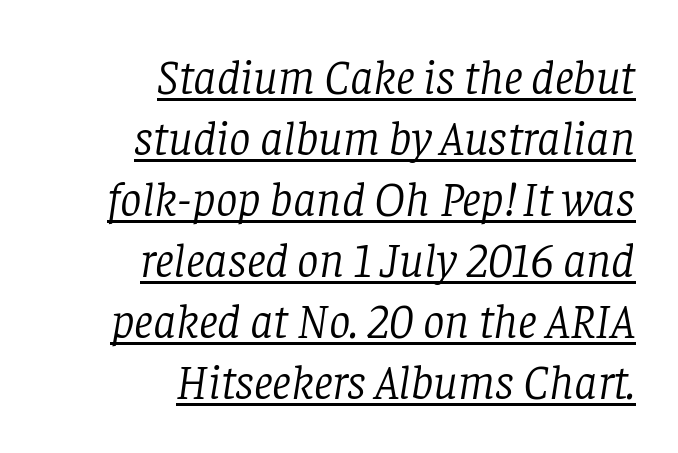
{"serif": "yes", "italic": "yes", "lean": "right", "slant_degrees": 8, "bold": "no", "weight": "light", "width": "normal", "stroke_contrast": "low", "x_height": "large", "monospaced": "no", "underline": "yes", "align": "right", "line_spacing": "normal", "line_spacing_ratio": 1.27, "letter_spacing": "normal", "letter_spacing_em": 0.0, "glyph_px": 48}
